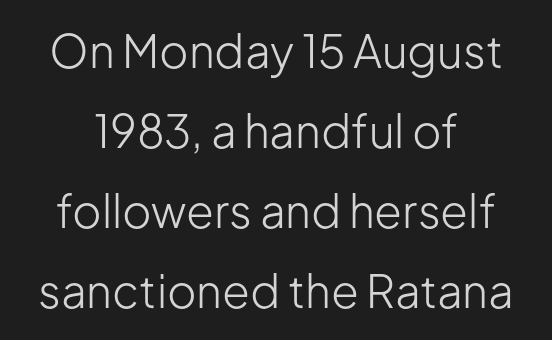
{"serif": "no", "italic": "no", "bold": "no", "weight": "light", "width": "normal", "stroke_contrast": "low", "x_height": "medium", "monospaced": "no", "underline": "no", "align": "center", "line_spacing_ratio": 1.78, "letter_spacing": "normal", "letter_spacing_em": 0.0, "glyph_px": 45}
